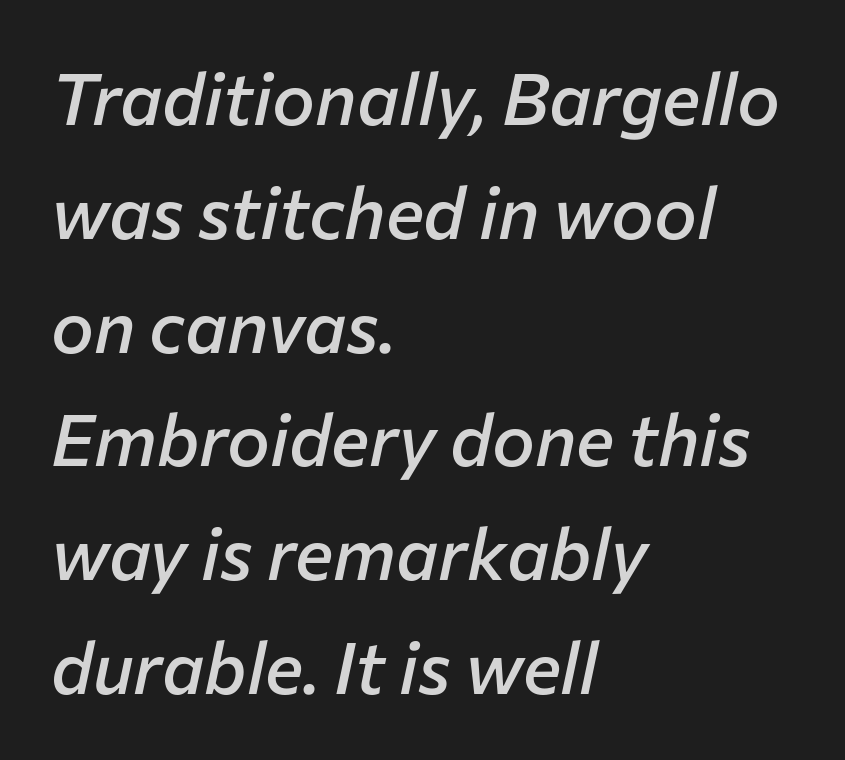
{"italic": "yes", "lean": "right", "slant_degrees": 12, "bold": "semi", "weight": "semibold", "width": "normal", "stroke_contrast": "low", "x_height": "medium", "monospaced": "no", "underline": "no", "align": "left", "line_spacing": "normal", "line_spacing_ratio": 1.58, "letter_spacing": "normal", "letter_spacing_em": 0.0, "glyph_px": 72}
